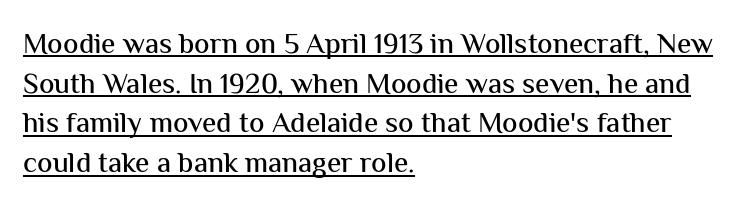
{"serif": "no", "italic": "no", "width": "normal", "stroke_contrast": "medium", "x_height": "medium", "monospaced": "no", "underline": "yes", "align": "left", "line_spacing": "normal", "line_spacing_ratio": 1.37, "letter_spacing": "normal", "letter_spacing_em": 0.0, "glyph_px": 29}
